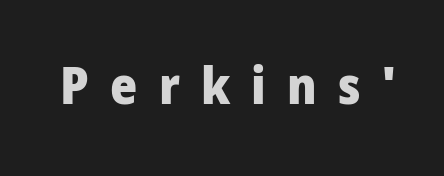
Summary of weight: heavy, a full bold. The passage shown has open, widely tracked lettering throughout. Is this a fixed-width face? No — the glyphs have proportional, varying widths. The zone under the glyphs is completely vacant. The rendering shows plain stroke endings on the letterforms — a sans-serif design. Posture: vertical.
